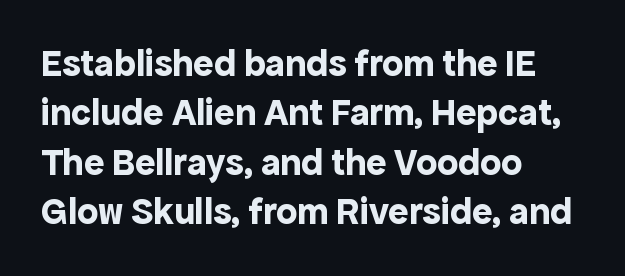
The passage shown is typed in a proportional face where columns would drift. Is this a sans? Yes — the strokes have no serifs. The space beneath each line is pristine and unruled. Set as a true bold cut, around the 700 mark.
